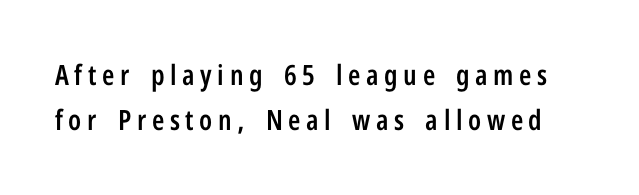
You could only call the tracking loose — the letters float apart. On the weight axis this lands at semibold, roughly 600. Proportional: the letters do not fall into vertical columns. Any mark beneath the type? The region is blank. A typesetter would label this face a sans.
